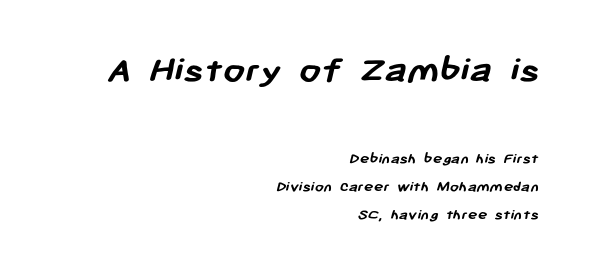
The image shows 39 px semibold sans-serif type; set right-aligned, line spacing 1.76x, normal letter spacing, not underlined; the first (top) block is 2.44x larger; low stroke contrast and a medium x-height.
